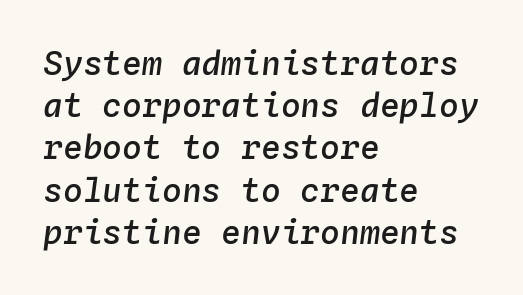
{"italic": "yes", "lean": "right", "slant_degrees": 4, "bold": "semi", "weight": "semibold", "width": "normal", "stroke_contrast": "low", "x_height": "medium", "monospaced": "yes", "underline": "no", "align": "left", "line_spacing": "normal", "line_spacing_ratio": 1.28, "letter_spacing": "normal", "letter_spacing_em": 0.0, "glyph_px": 33}
